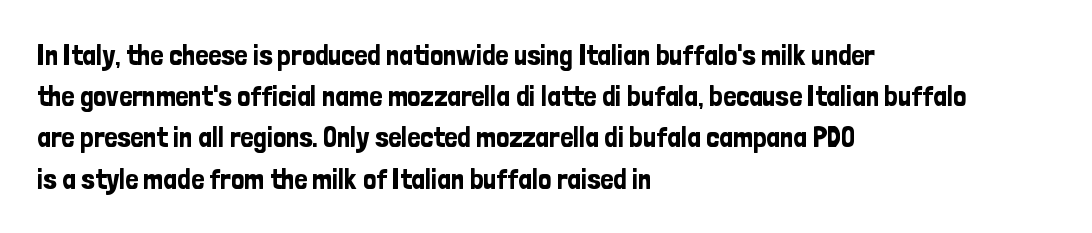
Is the block centered? No — it sits flush against the left margin. Letterform terminals end flat and unadorned throughout the passage. The space directly below the letters is spotless. This block has exactly the height ordinary leading produces. Compared with typical body copy, the letter spacing here is the same. No italicization has been applied; the sample stays upright.
